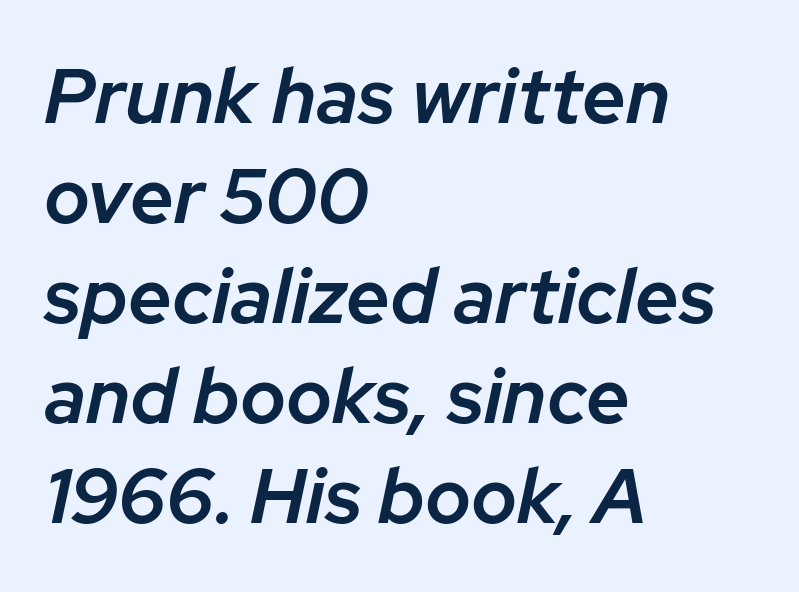
The image shows 77 px semibold type, italic (leaning right); set left-aligned, normal line spacing (1.3x), normal letter spacing, not underlined; low stroke contrast and a medium x-height.
